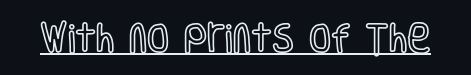
The passage shown is underscored from start to finish. The passage shown is typed in a proportional face where columns would drift. Observe the ordinary spacing: letters are neighbours, not strangers. Unlike italic type, these characters show no tilt at all.
